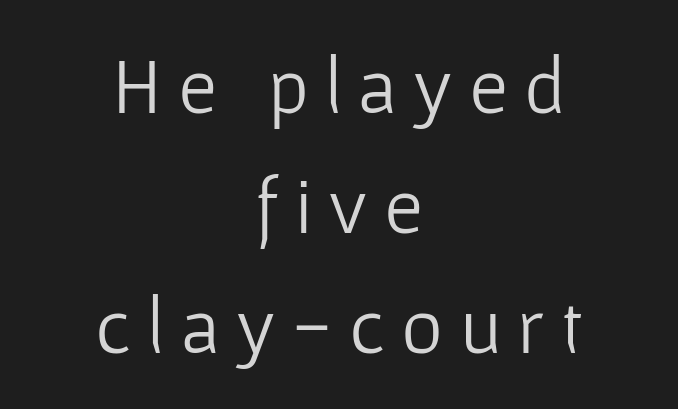
The image shows 80 px light sans-serif type, upright; set centered, normal line spacing (1.5x), unusually wide letter spacing (+0.2 em), not underlined; low stroke contrast and a medium x-height.
